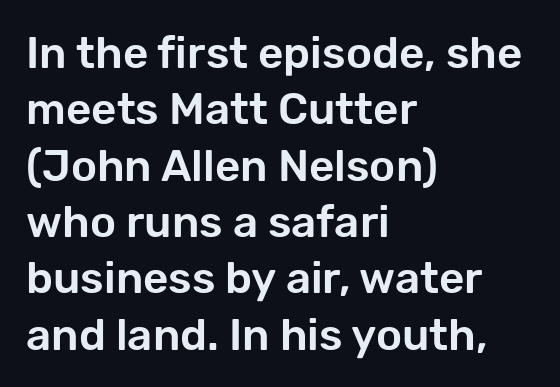
{"serif": "no", "italic": "no", "width": "normal", "stroke_contrast": "low", "x_height": "medium", "monospaced": "no", "underline": "no", "align": "left", "line_spacing": "normal", "line_spacing_ratio": 1.28, "letter_spacing": "normal", "letter_spacing_em": 0.0, "glyph_px": 44}
